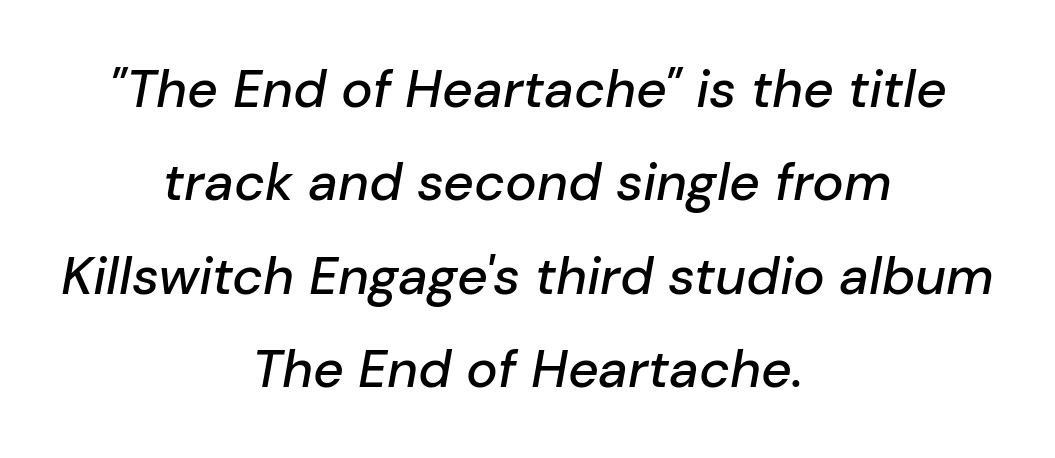
The image shows 53 px text type, italic (leaning right); set centered, line spacing 1.76x, normal letter spacing, not underlined; low stroke contrast and a medium x-height.
